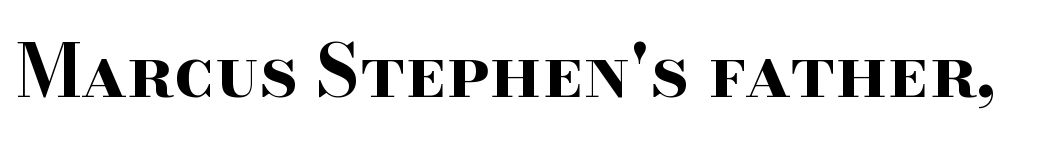
The image shows 72 px bold, wide serif type, upright; set normal letter spacing, not underlined; high stroke contrast and a small x-height.
